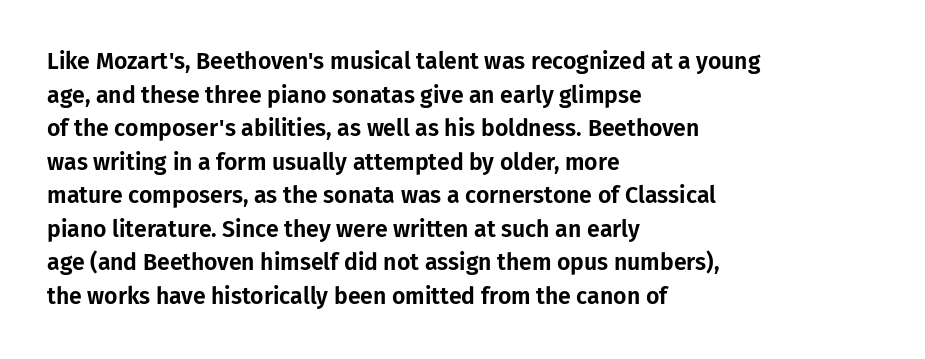
{"italic": "no", "underline": "no", "align": "left", "line_spacing": "normal", "line_spacing_ratio": 1.46, "letter_spacing": "normal", "letter_spacing_em": 0.0, "glyph_px": 23}
